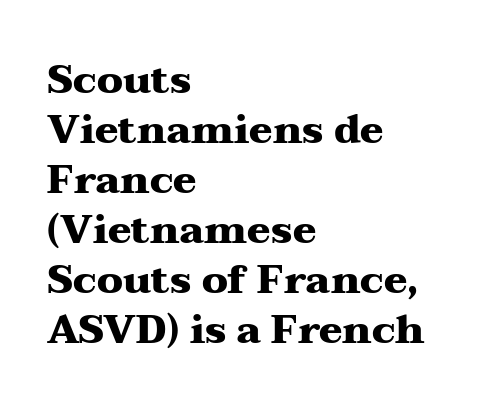
Q: Is the text bold? A: Yes.
Q: Is the text italic (slanted)? A: No, it is upright.
Q: Is the typeface a serif or a sans-serif typeface? A: Serif.
Q: Is the text underlined? A: No.
Q: How is the paragraph aligned? A: Left-aligned.
Q: Is the spacing between letters normal or unusually wide? A: Normal.
Q: Is the spacing between lines tight, normal or loose? A: Normal.
Q: Width (condensed, normal, or wide)? A: Wide.
Q: Stroke contrast? A: Medium.
Q: x-height? A: Medium.
Q: Monospaced? A: No.
